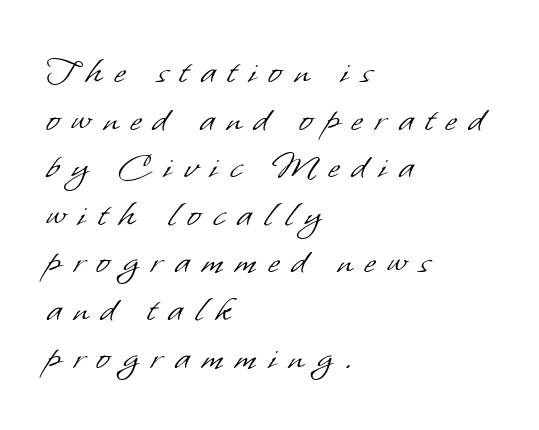
Q: Is the text bold? A: No.
Q: Is the typeface a serif or a sans-serif typeface? A: Sans-serif.
Q: Is the text underlined? A: No.
Q: How is the paragraph aligned? A: Left-aligned.
Q: Is the spacing between letters normal or unusually wide? A: Unusually wide.
Q: Width (condensed, normal, or wide)? A: Normal.
Q: Stroke contrast? A: Low.
Q: x-height? A: Small.
Q: Monospaced? A: No.
